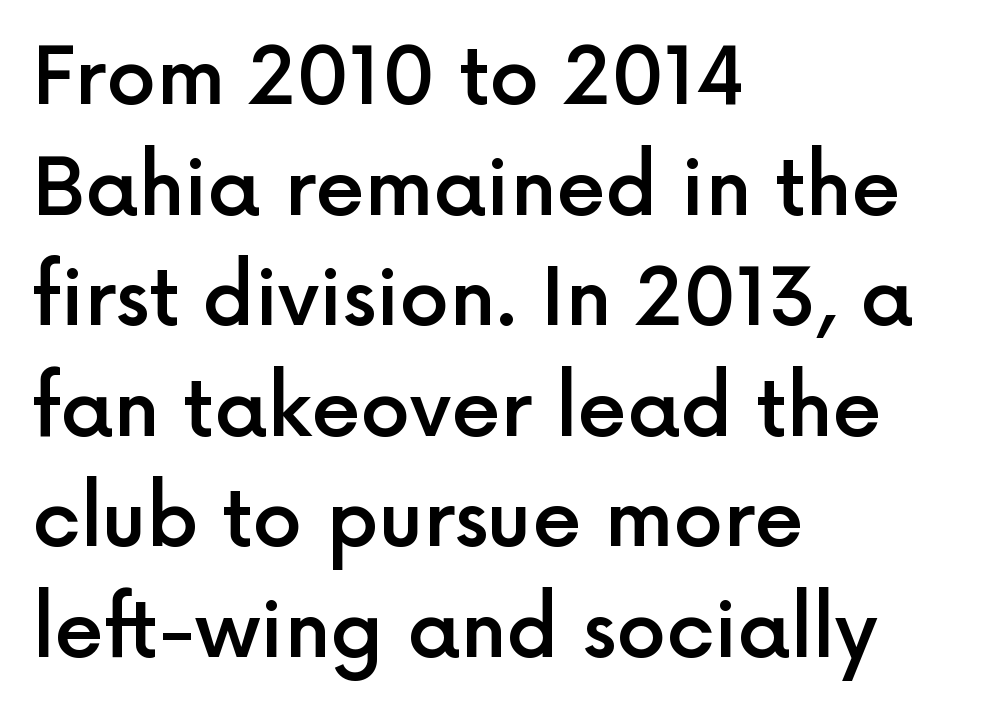
Q: Is the text bold? A: Semi-bold.
Q: Is the text italic (slanted)? A: No, it is upright.
Q: Is the typeface a serif or a sans-serif typeface? A: Sans-serif.
Q: Is the text underlined? A: No.
Q: How is the paragraph aligned? A: Left-aligned.
Q: Is the spacing between letters normal or unusually wide? A: Normal.
Q: Is the spacing between lines tight, normal or loose? A: Normal.
Q: Width (condensed, normal, or wide)? A: Normal.
Q: x-height? A: Medium.
Q: Monospaced? A: No.
